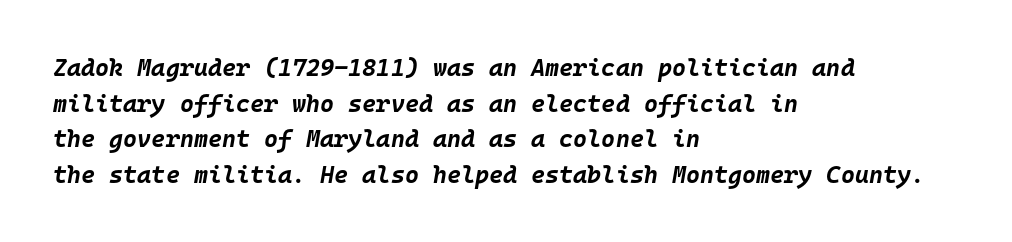
{"italic": "yes", "lean": "right", "slant_degrees": 10, "bold": "yes", "underline": "no", "align": "left", "line_spacing": "normal", "line_spacing_ratio": 1.48, "letter_spacing": "normal", "letter_spacing_em": 0.0, "glyph_px": 24}
